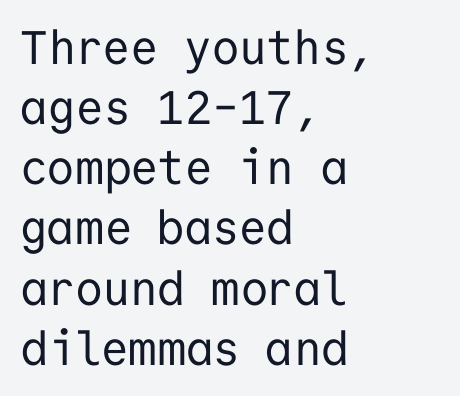
The image shows 47 px regular-weight sans-serif type, upright, monospaced; set left-aligned, normal line spacing (1.28x), normal letter spacing, not underlined; low stroke contrast and a medium x-height.
